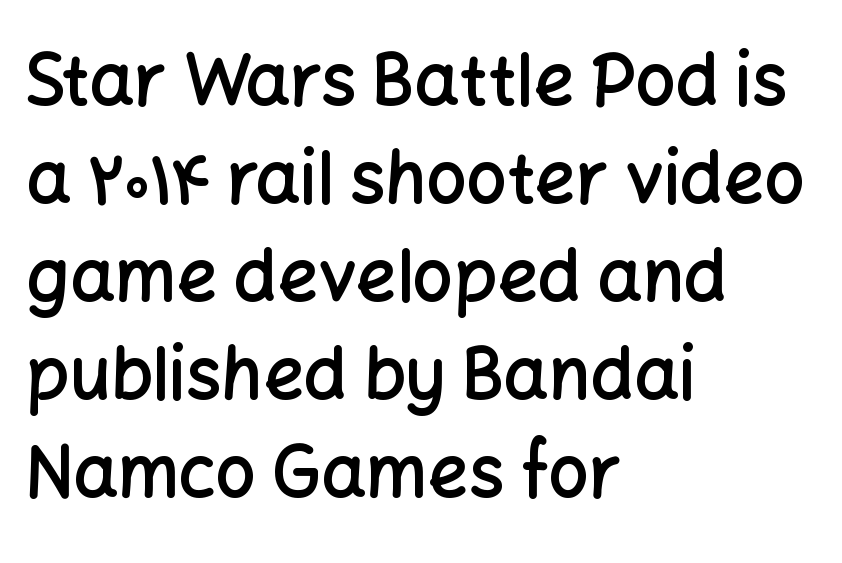
The image shows 71 px semibold sans-serif type, upright; set left-aligned, normal line spacing (1.38x), normal letter spacing, not underlined; low stroke contrast and a medium x-height.
